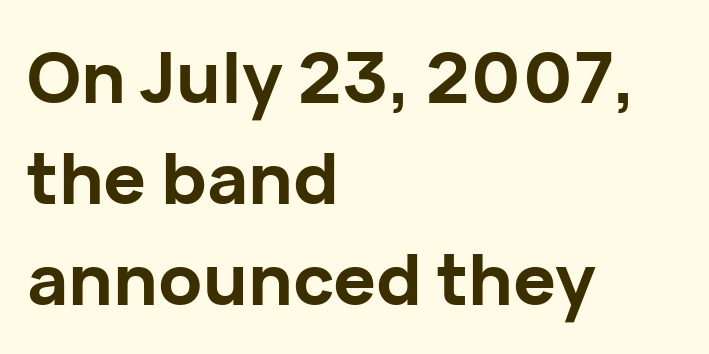
{"serif": "no", "italic": "no", "bold": "yes", "weight": "bold", "width": "normal", "stroke_contrast": "low", "x_height": "medium", "monospaced": "no", "underline": "no", "align": "left", "line_spacing": "normal", "line_spacing_ratio": 1.42, "letter_spacing": "normal", "letter_spacing_em": 0.0, "glyph_px": 71}
